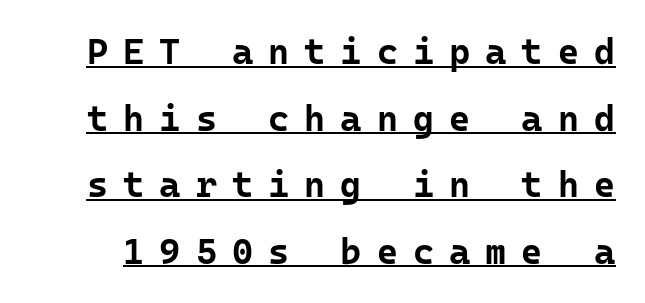
The image shows 36 px bold sans-serif type, upright; set line spacing 1.85x, unusually wide letter spacing (+0.42 em), underlined; low stroke contrast and a medium x-height.
